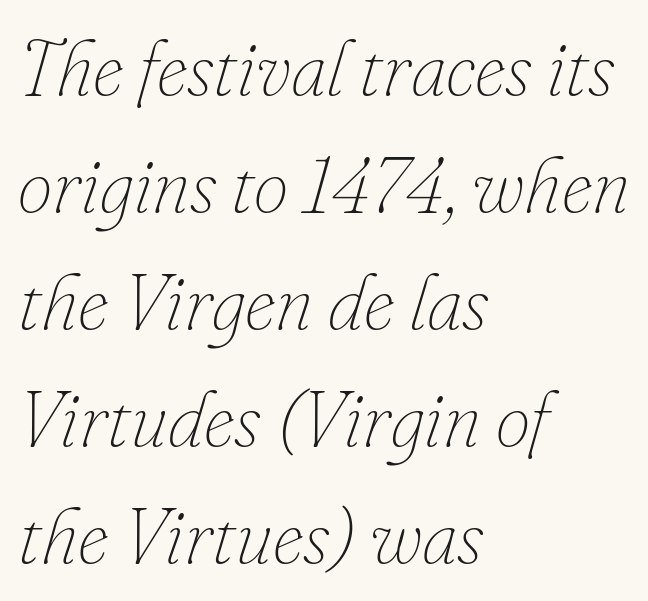
The image shows 78 px thin type, italic (leaning right); set left-aligned, normal line spacing (1.5x), normal letter spacing, not underlined; low stroke contrast and a small x-height.
